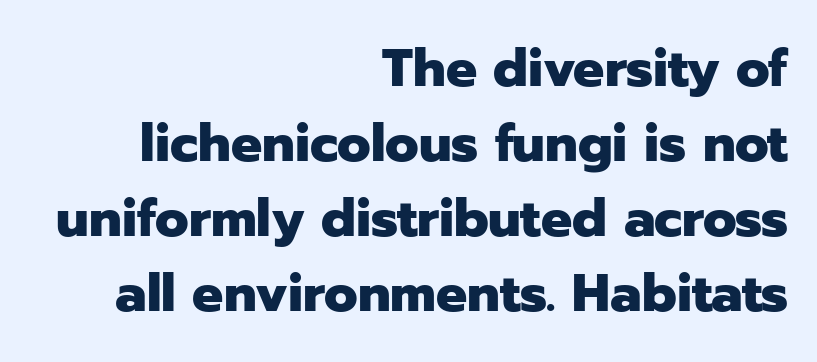
{"serif": "no", "italic": "no", "bold": "yes", "weight": "heavy", "width": "normal", "stroke_contrast": "low", "x_height": "medium", "monospaced": "no", "underline": "no", "align": "right", "line_spacing": "normal", "line_spacing_ratio": 1.44, "letter_spacing": "normal", "letter_spacing_em": 0.0, "glyph_px": 52}
